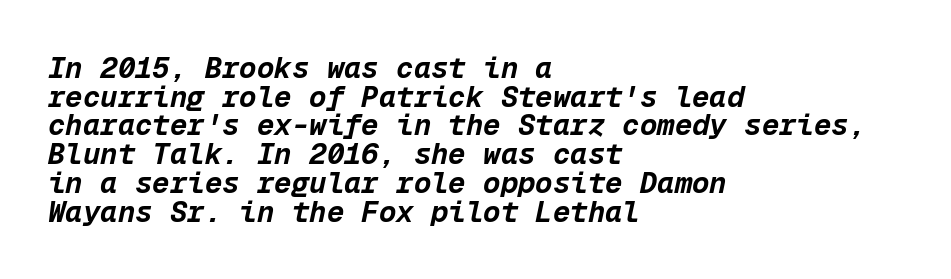
{"italic": "yes", "lean": "right", "slant_degrees": 12, "bold": "yes", "weight": "bold", "width": "normal", "stroke_contrast": "low", "x_height": "medium", "monospaced": "yes", "underline": "no", "align": "left", "line_spacing": "tight", "line_spacing_ratio": 0.99, "letter_spacing": "normal", "letter_spacing_em": 0.0, "glyph_px": 29}
